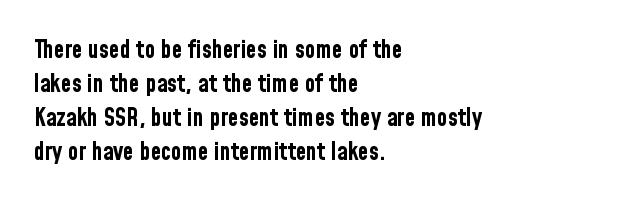
Q: Is the text bold? A: Yes.
Q: Is the text italic (slanted)? A: No, it is upright.
Q: Is the text underlined? A: No.
Q: How is the paragraph aligned? A: Left-aligned.
Q: Is the spacing between letters normal or unusually wide? A: Normal.
Q: Is the spacing between lines tight, normal or loose? A: Normal.
